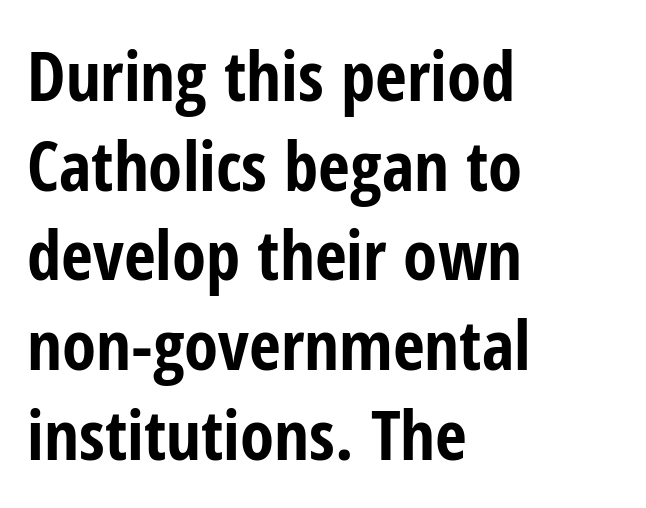
Q: Is the text bold? A: Yes.
Q: Is the text italic (slanted)? A: No, it is upright.
Q: Is the typeface a serif or a sans-serif typeface? A: Sans-serif.
Q: Is the text underlined? A: No.
Q: How is the paragraph aligned? A: Left-aligned.
Q: Is the spacing between letters normal or unusually wide? A: Normal.
Q: Is the spacing between lines tight, normal or loose? A: Normal.
Q: Width (condensed, normal, or wide)? A: Condensed.
Q: Stroke contrast? A: Low.
Q: x-height? A: Medium.
Q: Monospaced? A: No.
